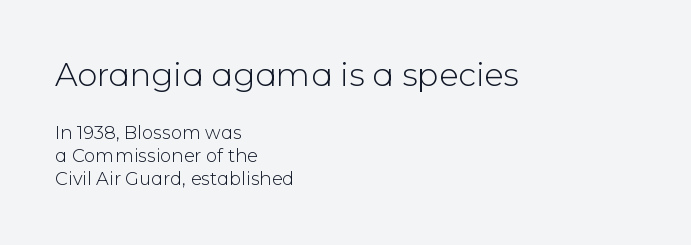
The image shows 32 px light sans-serif type, upright; set left-aligned, normal line spacing (1.27x), normal letter spacing, not underlined; the first (top) block is 1.78x larger; low stroke contrast and a medium x-height.
